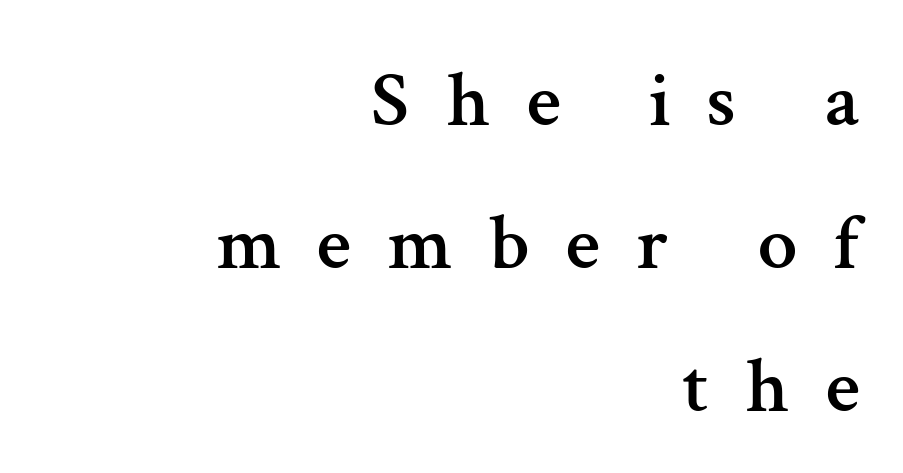
{"serif": "yes", "italic": "no", "width": "normal", "stroke_contrast": "medium", "x_height": "medium", "monospaced": "no", "underline": "no", "align": "right", "line_spacing_ratio": 1.81, "letter_spacing": "wide", "letter_spacing_em": 0.46, "glyph_px": 79}
